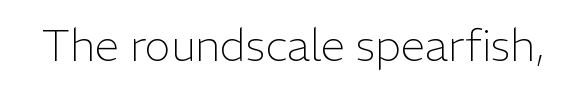
{"serif": "no", "italic": "no", "bold": "no", "weight": "light", "width": "normal", "stroke_contrast": "low", "x_height": "medium", "monospaced": "no", "underline": "no", "letter_spacing": "normal", "letter_spacing_em": 0.0, "glyph_px": 44}
